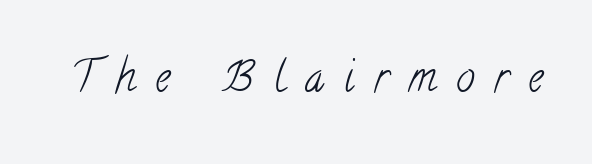
Q: Is the text bold? A: No.
Q: Is the text underlined? A: No.
Q: Is the spacing between letters normal or unusually wide? A: Unusually wide.
Q: Width (condensed, normal, or wide)? A: Condensed.
Q: Stroke contrast? A: Low.
Q: x-height? A: Small.
Q: Monospaced? A: No.
